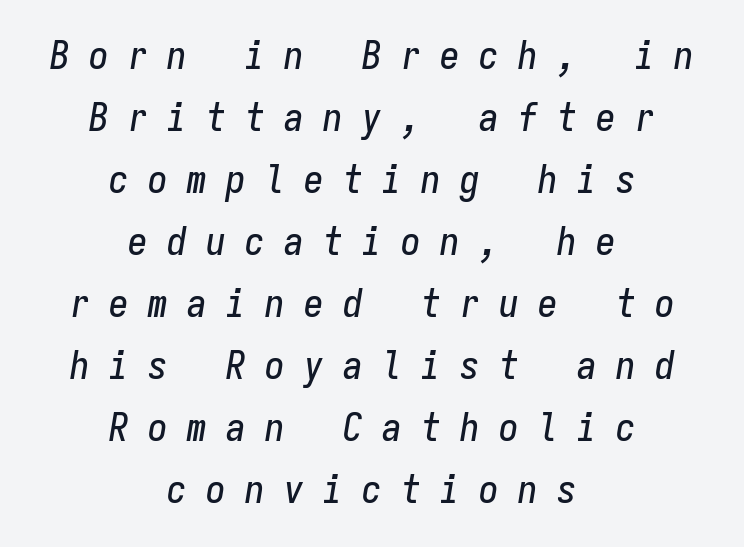
{"italic": "yes", "lean": "right", "slant_degrees": 9, "width": "condensed", "stroke_contrast": "low", "x_height": "medium", "monospaced": "yes", "underline": "no", "align": "center", "line_spacing": "normal", "line_spacing_ratio": 1.59, "letter_spacing": "wide", "letter_spacing_em": 0.5, "glyph_px": 39}
